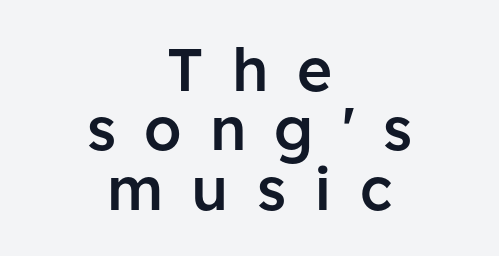
Q: Is the text bold? A: Semi-bold.
Q: Is the text italic (slanted)? A: No, it is upright.
Q: Is the typeface a serif or a sans-serif typeface? A: Sans-serif.
Q: Is the text underlined? A: No.
Q: How is the paragraph aligned? A: Centered.
Q: Is the spacing between letters normal or unusually wide? A: Unusually wide.
Q: Is the spacing between lines tight, normal or loose? A: Tight.
Q: Width (condensed, normal, or wide)? A: Normal.
Q: Stroke contrast? A: Low.
Q: x-height? A: Medium.
Q: Monospaced? A: No.
